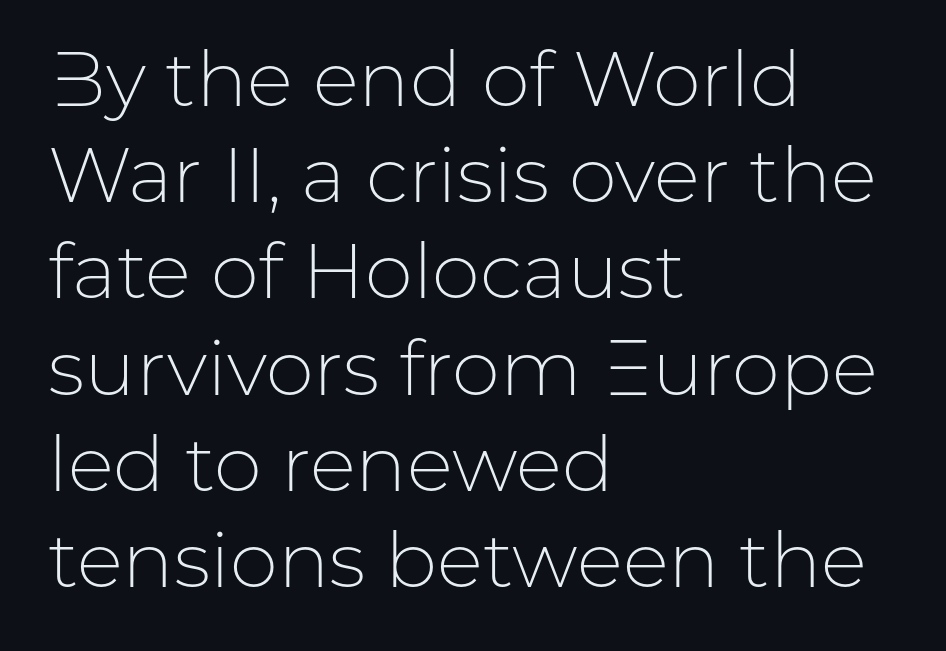
{"serif": "no", "italic": "no", "bold": "no", "weight": "light", "width": "normal", "stroke_contrast": "low", "x_height": "medium", "monospaced": "no", "underline": "no", "align": "left", "line_spacing": "normal", "line_spacing_ratio": 1.25, "letter_spacing": "normal", "letter_spacing_em": 0.0, "glyph_px": 77}
